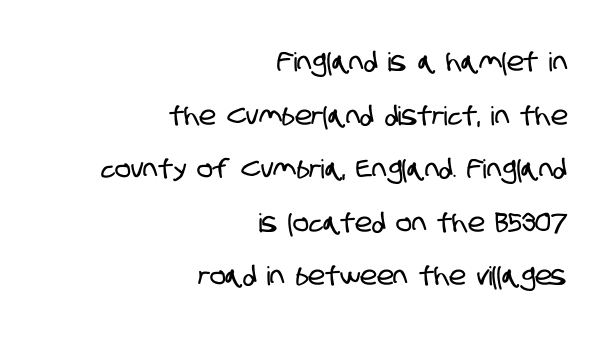
The image shows 26 px text type; set right-aligned, loose line spacing (2.06x), normal letter spacing, not underlined.
